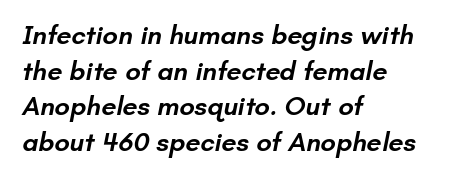
The image shows 27 px text type; set left-aligned, normal line spacing (1.32x), normal letter spacing, not underlined.
